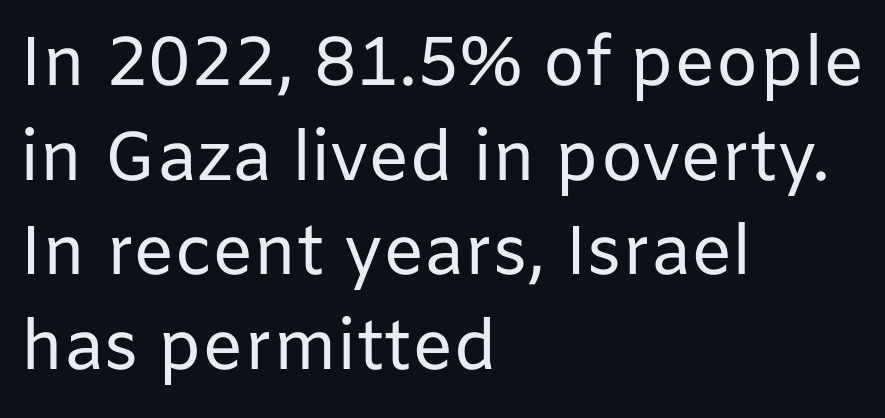
Teacher's note: observe the even left margin — that is flush-left alignment. Think standard paragraph weight, or any step lighter than that. The tracking reads as untouched default to a designer's eye. Classification — sans serif.
